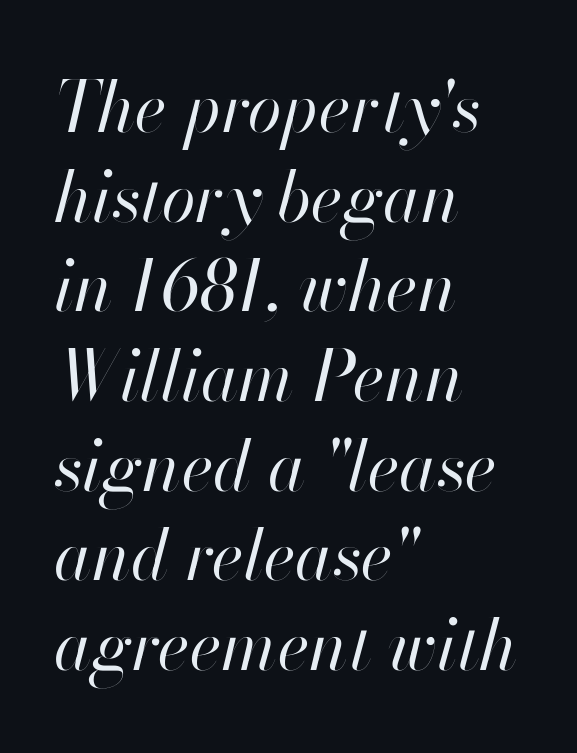
Compared with a centered layout, this one pins lines to the left instead. Notice how descenders clear the ascenders below comfortably — that's standard leading. Glance below the letters and you will spot only blank space. A typesetter would call this zero additional tracking.
